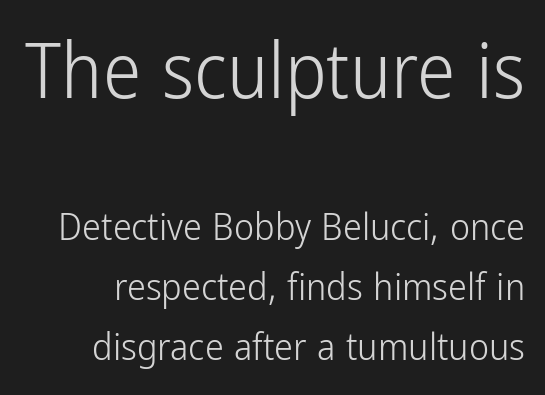
The rendering shrinks the type as you move from the upper chunk to the lower. A typesetter would call this proportional, since set widths differ per character. Each word holds together tightly as a unit, with standard inter-letter gaps. Ordinary non-slanted type is in use. Is the type heavy? It reads as light-to-regular instead. The designer left line spacing at the default.
